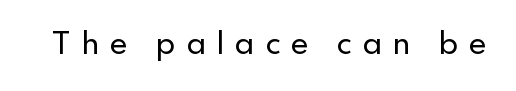
Honestly, there is no underline to notice here at all. In terms of letterform style, serifs are entirely absent. Students, note that the glyphs here are deliberately spaced far apart. The font's upright variant was chosen for this text.
